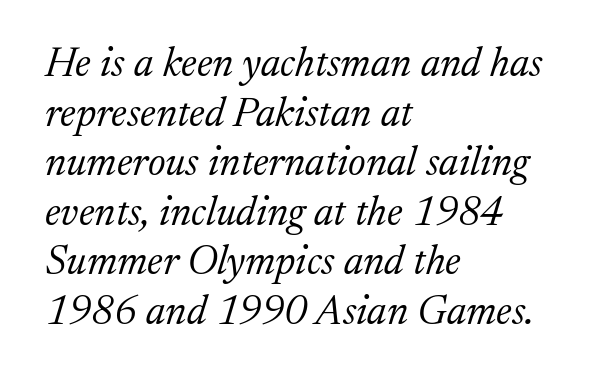
Q: Is the text bold? A: No.
Q: Is the text italic (slanted)? A: Yes, it leans right by about 17 degrees.
Q: Is the typeface a serif or a sans-serif typeface? A: Serif.
Q: Is the text underlined? A: No.
Q: How is the paragraph aligned? A: Left-aligned.
Q: Is the spacing between letters normal or unusually wide? A: Normal.
Q: Width (condensed, normal, or wide)? A: Normal.
Q: Stroke contrast? A: Medium.
Q: x-height? A: Medium.
Q: Monospaced? A: No.
